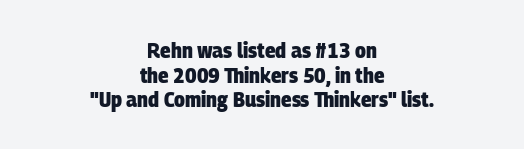
The image shows 22 px bold type; set centered, tight line spacing (1.12x), normal letter spacing, not underlined.
